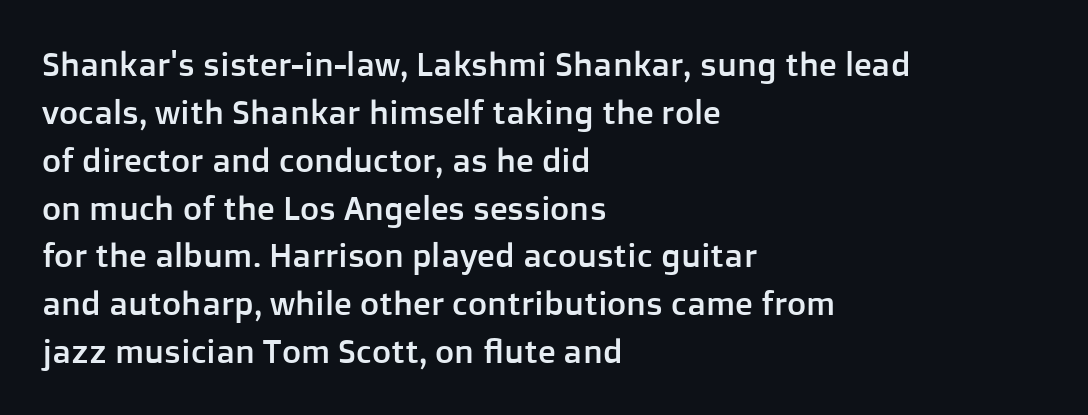
You could not count columns in this text — the font is proportionally spaced. The vertical gap from one line to the next is medium. Italic? Not at all — the glyphs are vertical. Serif or sans? Sans — the stroke terminals are bare. Underline: absent.
